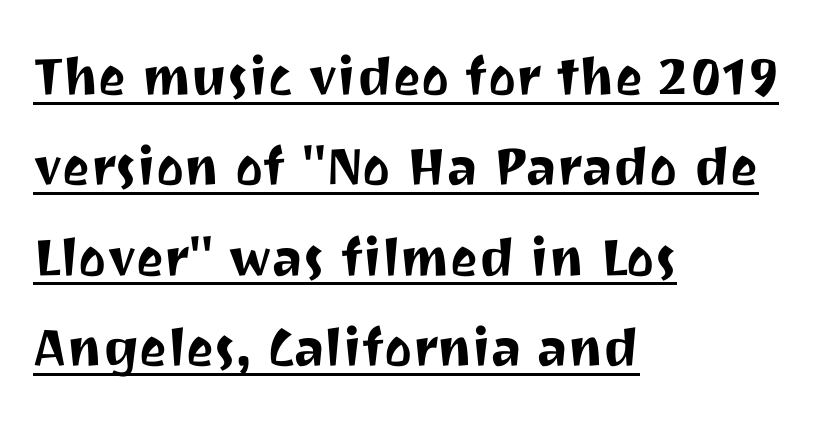
The image shows 66 px sans-serif type, upright; set left-aligned, normal line spacing (1.37x), normal letter spacing, underlined; medium stroke contrast and a medium x-height.
